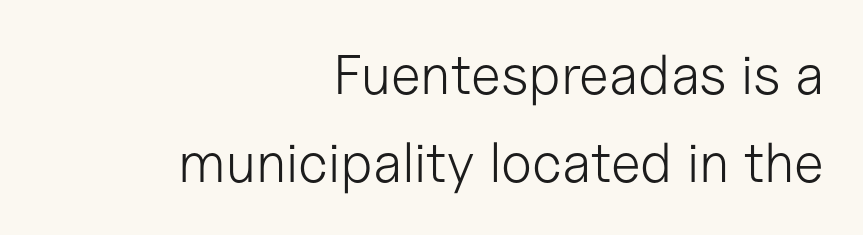
{"serif": "no", "italic": "no", "bold": "no", "weight": "light", "width": "normal", "stroke_contrast": "low", "x_height": "medium", "monospaced": "no", "underline": "no", "align": "right", "line_spacing": "normal", "line_spacing_ratio": 1.57, "letter_spacing": "normal", "letter_spacing_em": 0.0, "glyph_px": 56}
